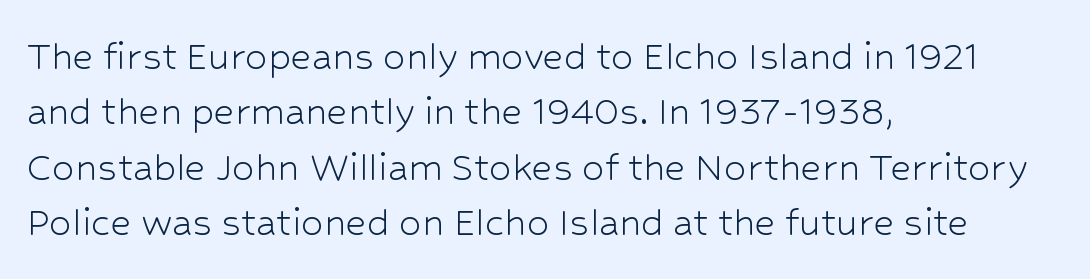
Q: Is the text bold? A: No.
Q: Is the text italic (slanted)? A: No, it is upright.
Q: Is the typeface a serif or a sans-serif typeface? A: Sans-serif.
Q: Is the text underlined? A: No.
Q: How is the paragraph aligned? A: Left-aligned.
Q: Is the spacing between letters normal or unusually wide? A: Normal.
Q: Width (condensed, normal, or wide)? A: Normal.
Q: Stroke contrast? A: Low.
Q: x-height? A: Medium.
Q: Monospaced? A: No.
